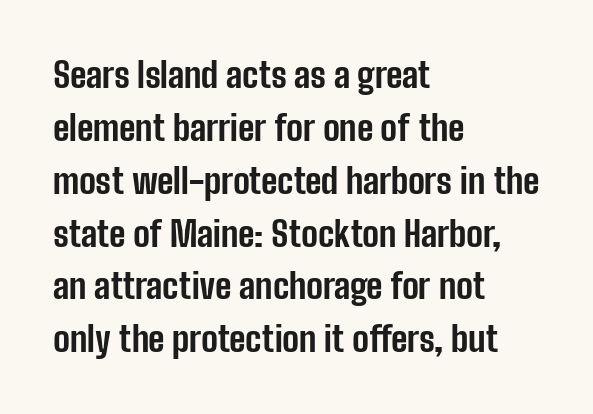
Do the characters align in a grid? No, the font is proportional. The letterforms sit shoulder to shoulder at normal distance. Nothing sits at the stroke ends, so this counts as sans-serif. Honestly, there is no underline to notice here at all.
